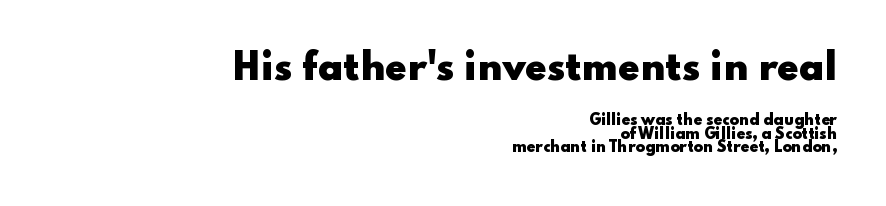
The image shows 35 px heavy, wide sans-serif type, upright; set right-aligned, tight line spacing (0.99x), normal letter spacing, not underlined; the first (top) block is 2.5x larger; low stroke contrast and a small x-height.
